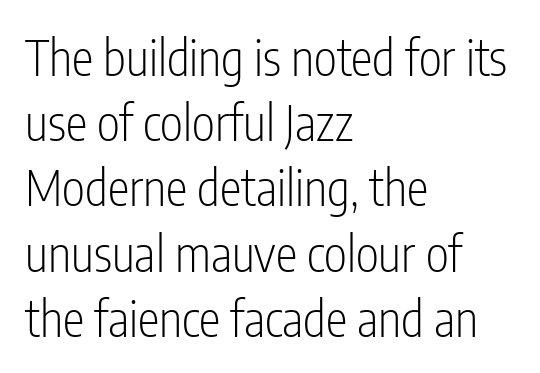
The image shows 49 px light, condensed sans-serif type, upright; set left-aligned, normal line spacing (1.33x), normal letter spacing, not underlined; low stroke contrast and a medium x-height.
